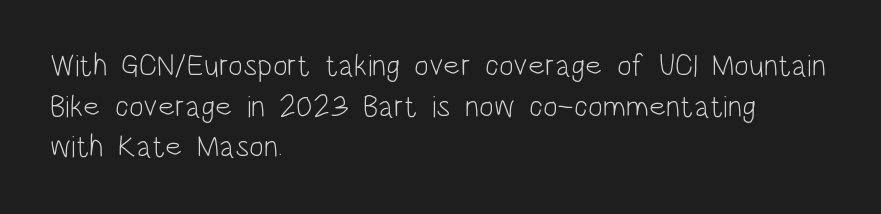
Q: Is the text bold? A: No.
Q: Is the text italic (slanted)? A: No, it is upright.
Q: Is the typeface a serif or a sans-serif typeface? A: Sans-serif.
Q: Is the text underlined? A: No.
Q: How is the paragraph aligned? A: Left-aligned.
Q: Is the spacing between letters normal or unusually wide? A: Normal.
Q: Is the spacing between lines tight, normal or loose? A: Normal.
Q: Width (condensed, normal, or wide)? A: Condensed.
Q: Stroke contrast? A: Low.
Q: x-height? A: Large.
Q: Monospaced? A: No.
